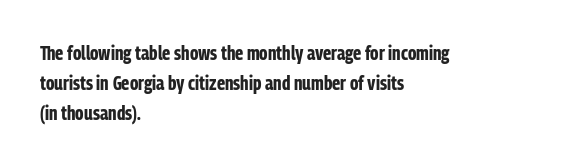
The image shows 20 px bold type, upright; set left-aligned, normal line spacing (1.5x), normal letter spacing, not underlined.
